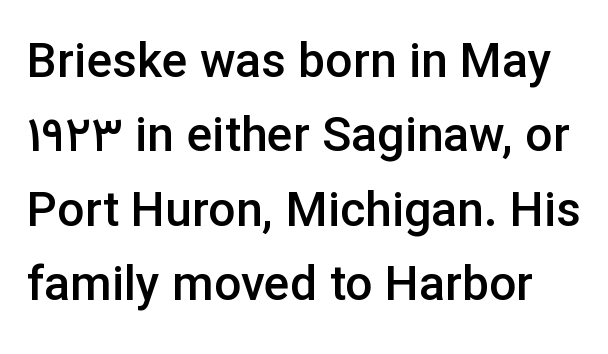
Q: Is the text bold? A: Semi-bold.
Q: Is the text italic (slanted)? A: No, it is upright.
Q: Is the typeface a serif or a sans-serif typeface? A: Sans-serif.
Q: Is the text underlined? A: No.
Q: Is the spacing between letters normal or unusually wide? A: Normal.
Q: Is the spacing between lines tight, normal or loose? A: Normal.
Q: Width (condensed, normal, or wide)? A: Normal.
Q: Stroke contrast? A: Low.
Q: x-height? A: Medium.
Q: Monospaced? A: No.
